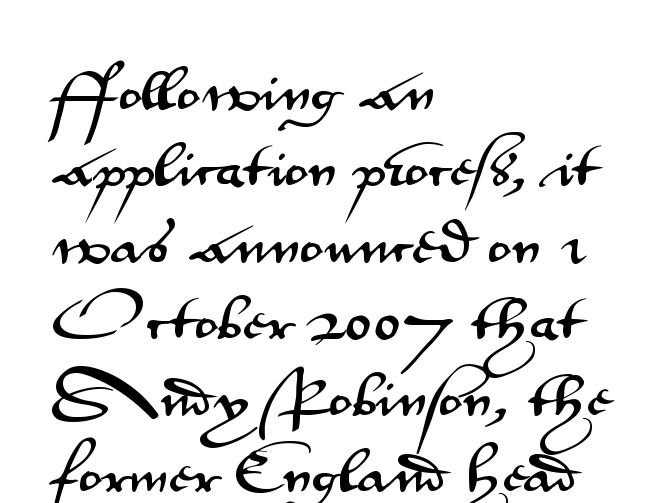
Q: Is the text italic (slanted)? A: Yes.
Q: Is the typeface a serif or a sans-serif typeface? A: Sans-serif.
Q: Is the text underlined? A: No.
Q: How is the paragraph aligned? A: Left-aligned.
Q: Is the spacing between letters normal or unusually wide? A: Normal.
Q: Is the spacing between lines tight, normal or loose? A: Normal.
Q: Width (condensed, normal, or wide)? A: Wide.
Q: Stroke contrast? A: Medium.
Q: x-height? A: Small.
Q: Monospaced? A: No.
